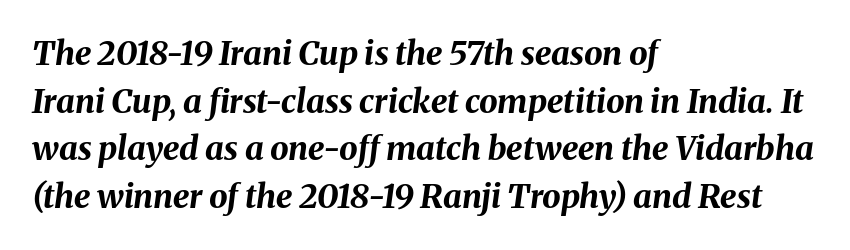
The image shows 33 px bold type, italic (leaning right); set left-aligned, normal line spacing (1.44x), normal letter spacing, not underlined; medium stroke contrast and a medium x-height.
